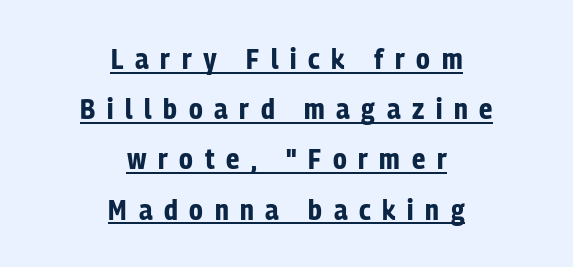
{"serif": "no", "italic": "no", "bold": "yes", "weight": "bold", "width": "condensed", "stroke_contrast": "low", "x_height": "medium", "monospaced": "no", "underline": "yes", "align": "center", "line_spacing_ratio": 1.73, "letter_spacing": "wide", "letter_spacing_em": 0.4, "glyph_px": 29}
